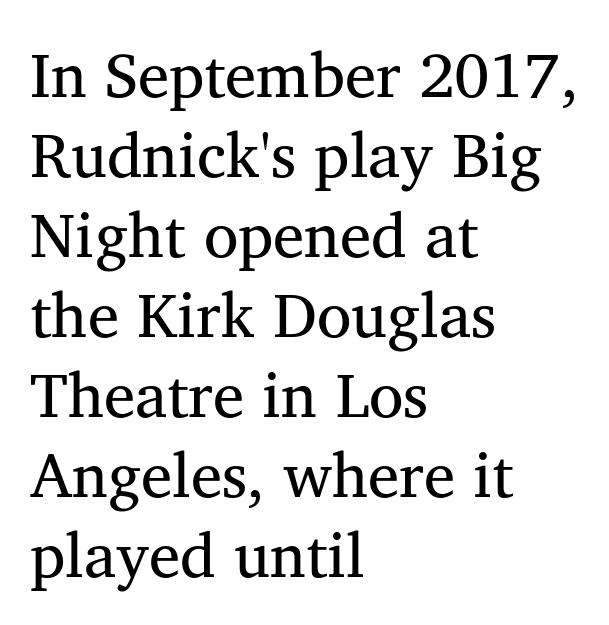
Q: Is the text bold? A: No.
Q: Is the typeface a serif or a sans-serif typeface? A: Serif.
Q: Is the text underlined? A: No.
Q: How is the paragraph aligned? A: Left-aligned.
Q: Is the spacing between letters normal or unusually wide? A: Normal.
Q: Is the spacing between lines tight, normal or loose? A: Normal.
Q: Width (condensed, normal, or wide)? A: Normal.
Q: Stroke contrast? A: Medium.
Q: x-height? A: Medium.
Q: Monospaced? A: No.
